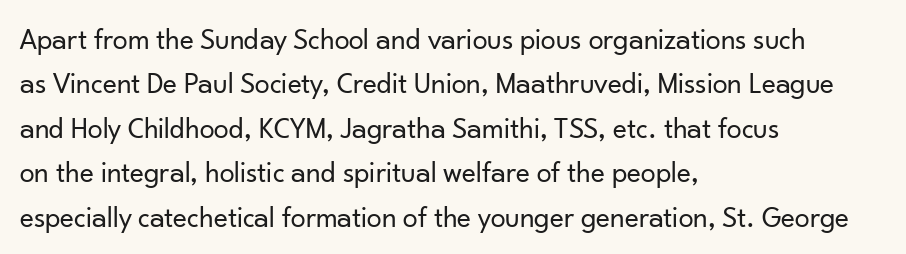
The passage shown has conventional tracking throughout. The type family on display is of the sans-serif kind. Proportional: the letters do not fall into vertical columns. These lines stack with their left ends in a neat column.
